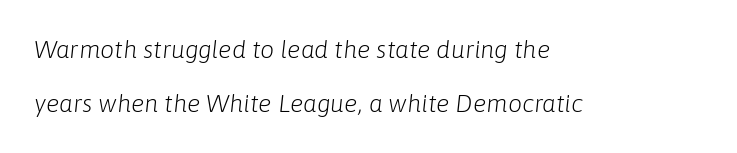
The image shows 25 px text type, italic (leaning right); set left-aligned, loose line spacing (2.17x), normal letter spacing, not underlined.
